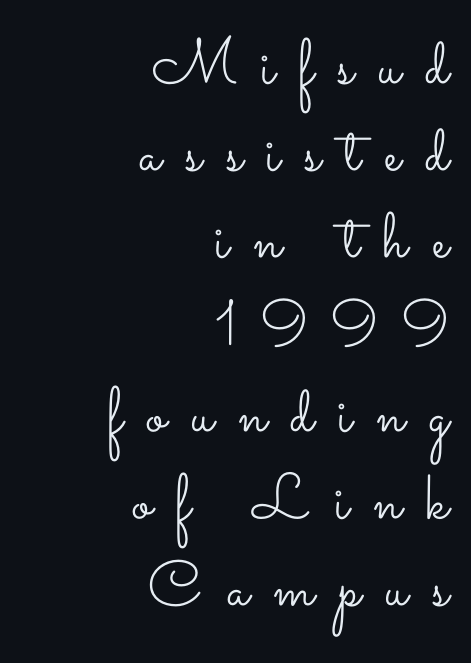
These glyphs show unthickened strokes, regular width or finer. The rag falls on the left side of this text block. Loose tracking; the words dissolve into strings of separated letters. A bare baseline throughout the passage.
